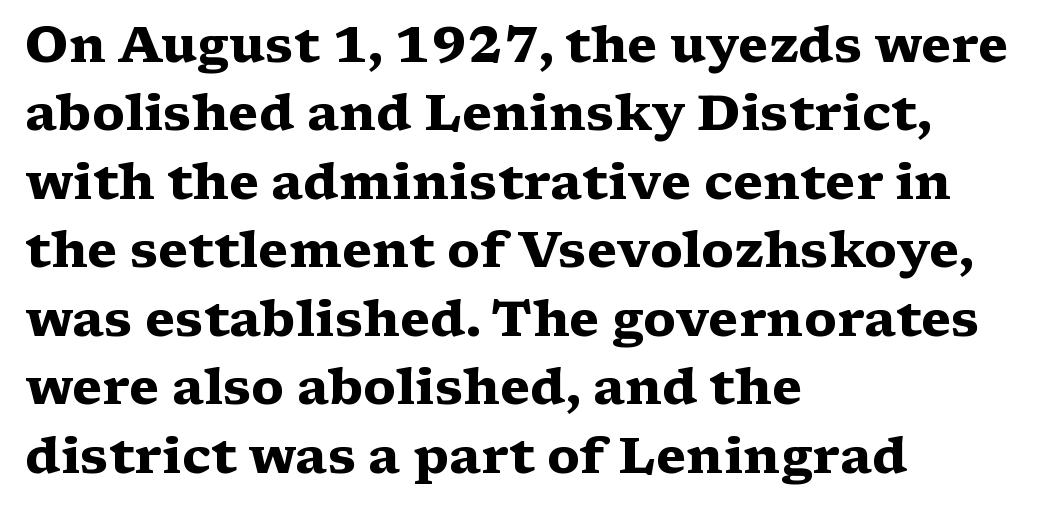
Q: Is the text bold? A: Yes.
Q: Is the text italic (slanted)? A: No, it is upright.
Q: Is the typeface a serif or a sans-serif typeface? A: Serif.
Q: Is the text underlined? A: No.
Q: How is the paragraph aligned? A: Left-aligned.
Q: Is the spacing between letters normal or unusually wide? A: Normal.
Q: Is the spacing between lines tight, normal or loose? A: Normal.
Q: Width (condensed, normal, or wide)? A: Wide.
Q: Stroke contrast? A: Medium.
Q: x-height? A: Medium.
Q: Monospaced? A: No.
